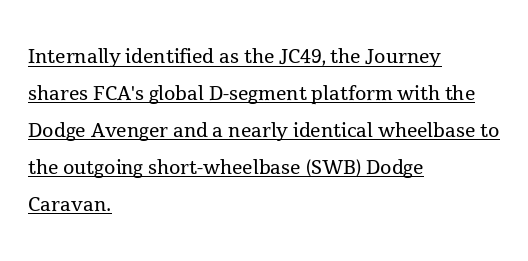
{"italic": "no", "bold": "no", "underline": "yes", "align": "left", "line_spacing": "normal", "line_spacing_ratio": 1.42, "letter_spacing": "normal", "letter_spacing_em": 0.0, "glyph_px": 26}
